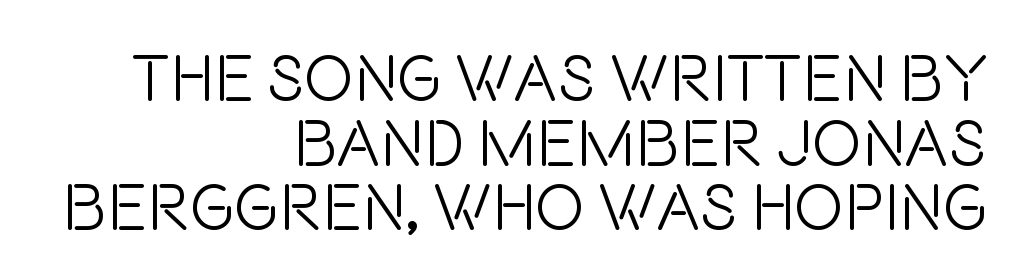
The image shows 66 px light, condensed sans-serif type, upright; set right-aligned, tight line spacing (0.98x), normal letter spacing, not underlined; low stroke contrast and a large x-height.
